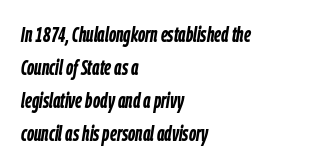
Q: Is the text bold? A: Yes.
Q: Is the text italic (slanted)? A: Yes, it leans right by about 9 degrees.
Q: Is the text underlined? A: No.
Q: How is the paragraph aligned? A: Left-aligned.
Q: Is the spacing between letters normal or unusually wide? A: Normal.
Q: Is the spacing between lines tight, normal or loose? A: Normal.
